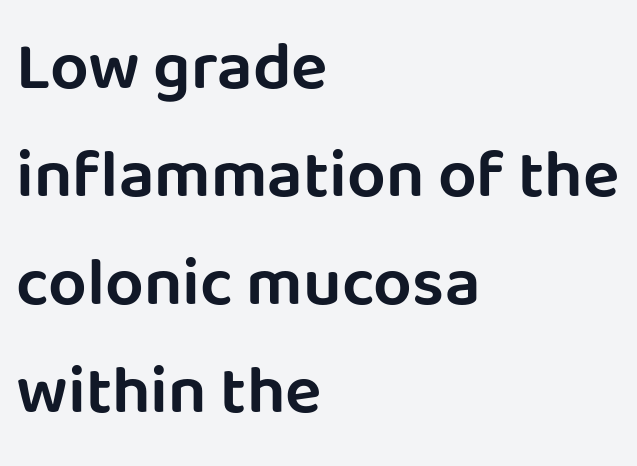
Q: Is the text italic (slanted)? A: No, it is upright.
Q: Is the typeface a serif or a sans-serif typeface? A: Sans-serif.
Q: Is the text underlined? A: No.
Q: How is the paragraph aligned? A: Left-aligned.
Q: Is the spacing between letters normal or unusually wide? A: Normal.
Q: Is the spacing between lines tight, normal or loose? A: Normal.
Q: Width (condensed, normal, or wide)? A: Normal.
Q: Stroke contrast? A: Low.
Q: x-height? A: Large.
Q: Monospaced? A: No.
